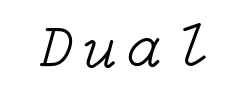
The image shows 62 px light type, italic (leaning right); set not underlined; low stroke contrast and a medium x-height.
